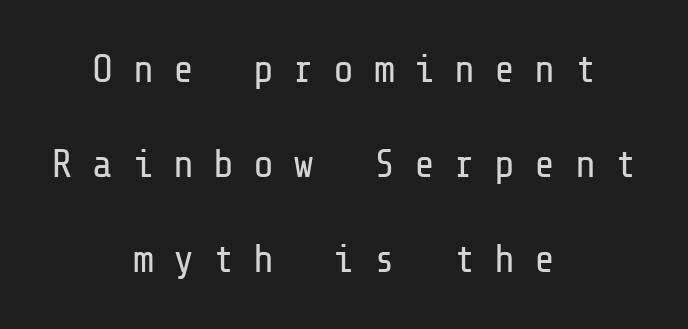
{"serif": "no", "italic": "no", "bold": "no", "weight": "regular", "width": "normal", "stroke_contrast": "low", "x_height": "medium", "underline": "no", "align": "center", "line_spacing": "loose", "line_spacing_ratio": 2.43, "letter_spacing": "wide", "letter_spacing_em": 0.49, "glyph_px": 39}
